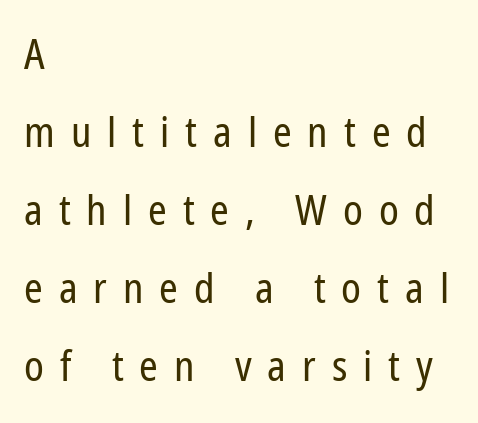
The image shows 42 px regular-weight, condensed sans-serif type, upright; set left-aligned, line spacing 1.86x, unusually wide letter spacing (+0.38 em), not underlined; low stroke contrast and a medium x-height.
